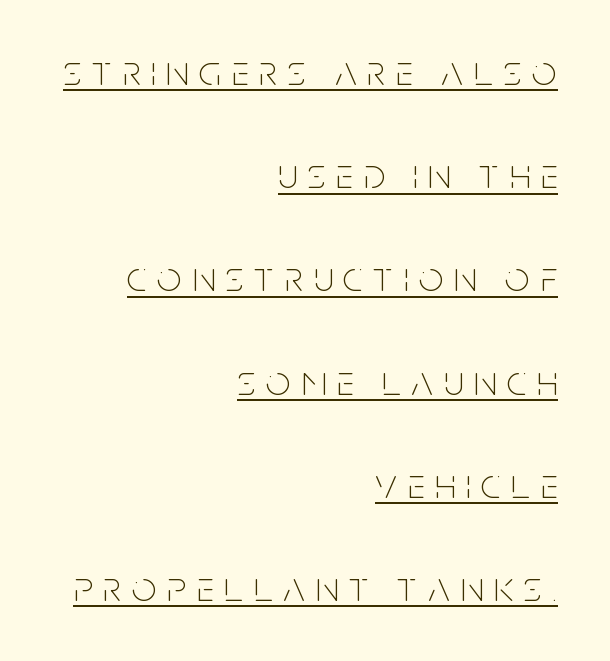
The image shows 43 px thin, condensed sans-serif type, upright; set right-aligned, loose line spacing (2.4x), unusually wide letter spacing (+0.25 em), underlined; low stroke contrast and a large x-height.
